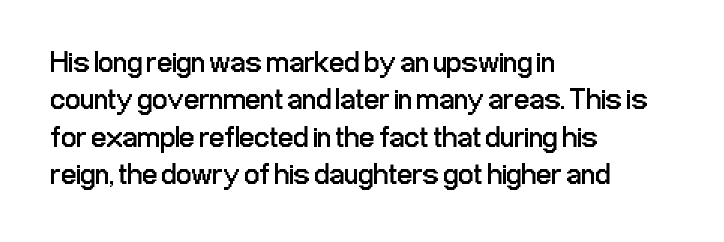
{"serif": "no", "italic": "no", "bold": "no", "weight": "regular", "width": "condensed", "stroke_contrast": "low", "x_height": "medium", "monospaced": "no", "underline": "no", "align": "left", "line_spacing": "normal", "line_spacing_ratio": 1.25, "letter_spacing": "normal", "letter_spacing_em": 0.0, "glyph_px": 30}
